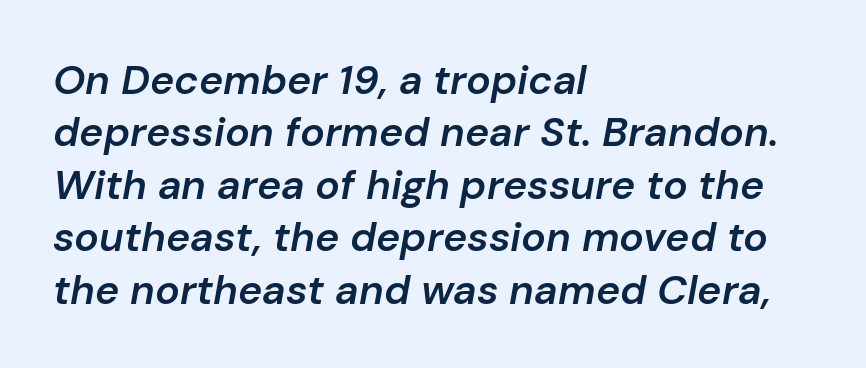
Q: Is the text bold? A: Semi-bold.
Q: Is the text italic (slanted)? A: Yes, it leans right by about 10 degrees.
Q: Is the text underlined? A: No.
Q: How is the paragraph aligned? A: Left-aligned.
Q: Is the spacing between letters normal or unusually wide? A: Normal.
Q: Is the spacing between lines tight, normal or loose? A: Normal.
Q: Width (condensed, normal, or wide)? A: Normal.
Q: Stroke contrast? A: Low.
Q: x-height? A: Medium.
Q: Monospaced? A: No.
